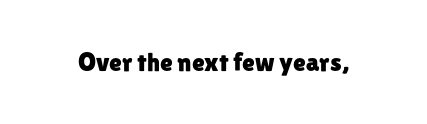
Q: Is the text italic (slanted)? A: No, it is upright.
Q: Is the text underlined? A: No.
Q: Is the spacing between letters normal or unusually wide? A: Normal.
